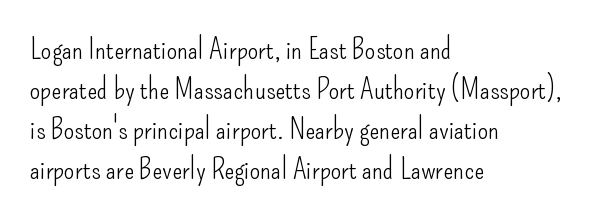
The image shows 30 px light, condensed sans-serif type, upright; set left-aligned, normal line spacing (1.33x), normal letter spacing, not underlined; low stroke contrast and a small x-height.
